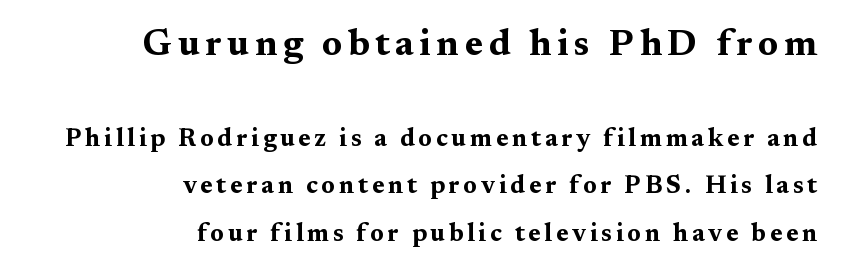
{"serif": "yes", "italic": "no", "bold": "yes", "weight": "bold", "width": "wide", "stroke_contrast": "medium", "x_height": "medium", "monospaced": "no", "underline": "no", "align": "right", "line_spacing": "loose", "line_spacing_ratio": 1.9, "larger_block": "first", "size_ratio": 1.48, "glyph_px": 37}
